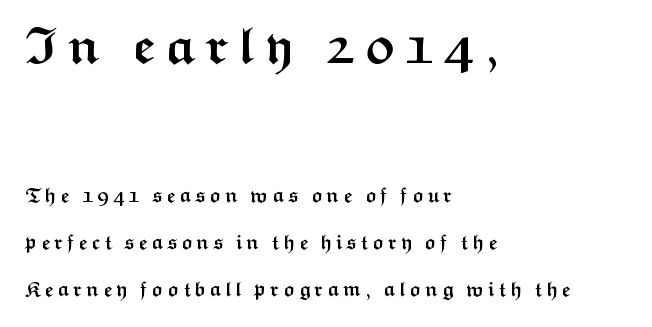
The image shows 51 px semibold, wide sans-serif type, upright; set left-aligned, loose line spacing (2.37x), not underlined; the first (top) block is 2.55x larger; medium stroke contrast and a medium x-height.
